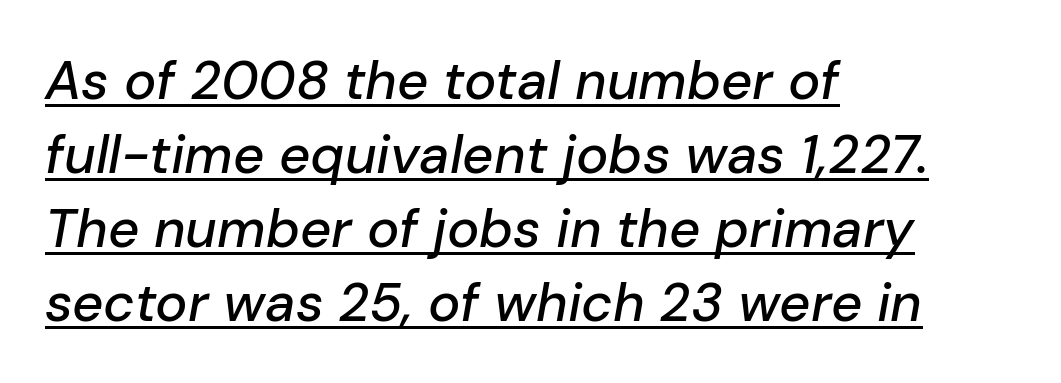
{"italic": "yes", "lean": "right", "slant_degrees": 10, "width": "normal", "stroke_contrast": "low", "x_height": "medium", "monospaced": "no", "underline": "yes", "align": "left", "line_spacing": "normal", "line_spacing_ratio": 1.37, "letter_spacing": "normal", "letter_spacing_em": 0.0, "glyph_px": 54}
